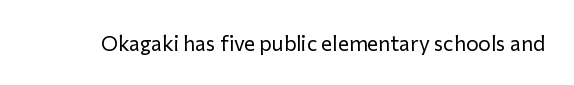
The passage shown is not underscored anywhere. The font's upright variant was chosen for this text. Stems here are at most as thick as an everyday book face. Observe the ordinary spacing: letters are neighbours, not strangers.
